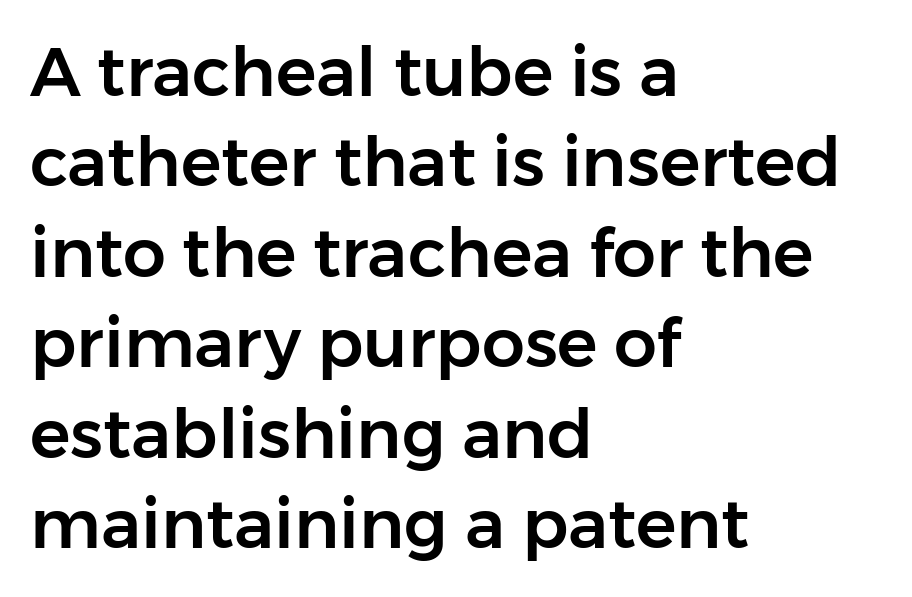
Q: Is the text italic (slanted)? A: No, it is upright.
Q: Is the typeface a serif or a sans-serif typeface? A: Sans-serif.
Q: Is the text underlined? A: No.
Q: How is the paragraph aligned? A: Left-aligned.
Q: Is the spacing between letters normal or unusually wide? A: Normal.
Q: Is the spacing between lines tight, normal or loose? A: Normal.
Q: Width (condensed, normal, or wide)? A: Normal.
Q: Stroke contrast? A: Low.
Q: x-height? A: Medium.
Q: Monospaced? A: No.
